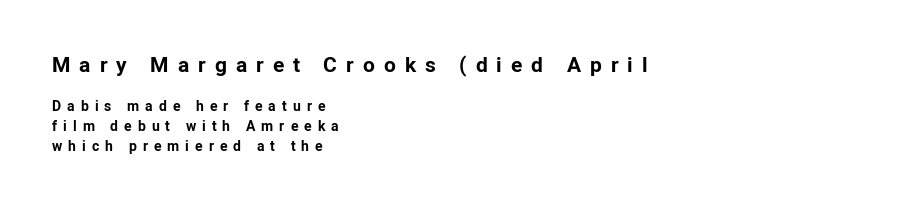
Q: Is the text bold? A: Yes.
Q: Is the text italic (slanted)? A: No, it is upright.
Q: Is the text underlined? A: No.
Q: How is the paragraph aligned? A: Left-aligned.
Q: Is the spacing between letters normal or unusually wide? A: Unusually wide.
Q: Is the spacing between lines tight, normal or loose? A: Normal.
Q: Which block of text is set in a larger size, the first (top) or the second (bottom)? A: The first (top) one.
